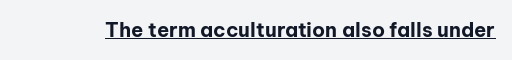
The image shows 20 px bold type, upright; set normal letter spacing, underlined.
